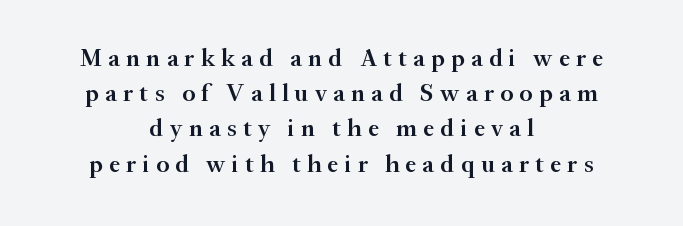
The compositor balanced each line on the midline. Caption: semibold face, moderately heavy strokes. Leading: standard. Anything drawn beneath the words? Only blank space. Every stem runs plumb, perpendicular to the baseline. This sample uses expanded letter spacing, leaving extra air between glyphs.
